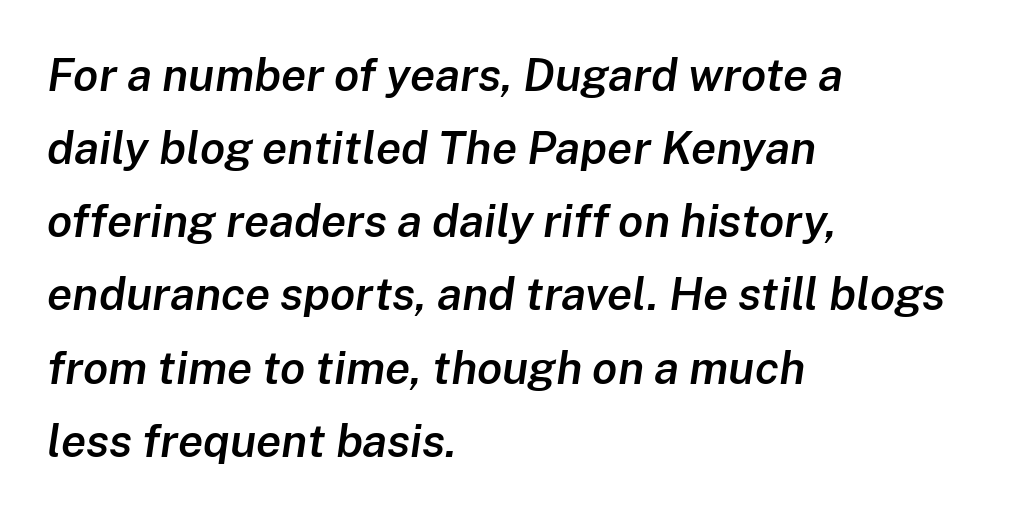
The image shows 46 px semibold type, italic (leaning right); set left-aligned, normal line spacing (1.59x), normal letter spacing, not underlined; low stroke contrast and a medium x-height.
